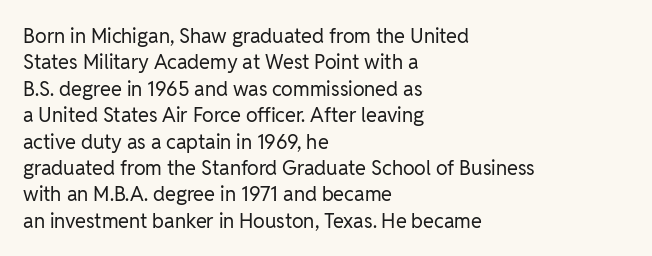
{"italic": "no", "bold": "no", "underline": "no", "align": "left", "line_spacing": "normal", "line_spacing_ratio": 1.32, "letter_spacing": "normal", "letter_spacing_em": 0.0, "glyph_px": 20}
